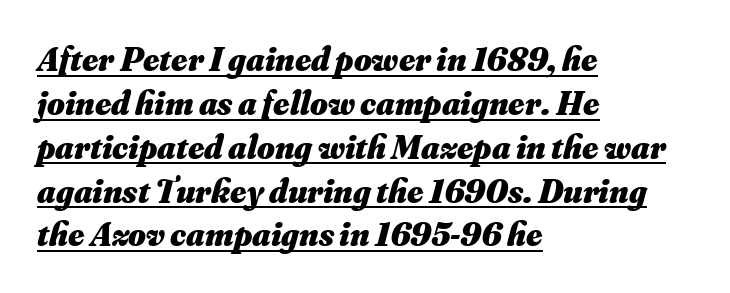
The space between consecutive lines is moderate. Casual observation: everything's shoved over to the left. The passage shown is typed in a proportional face where columns would drift. You could call the tracking neutral — neither tight nor loose.
